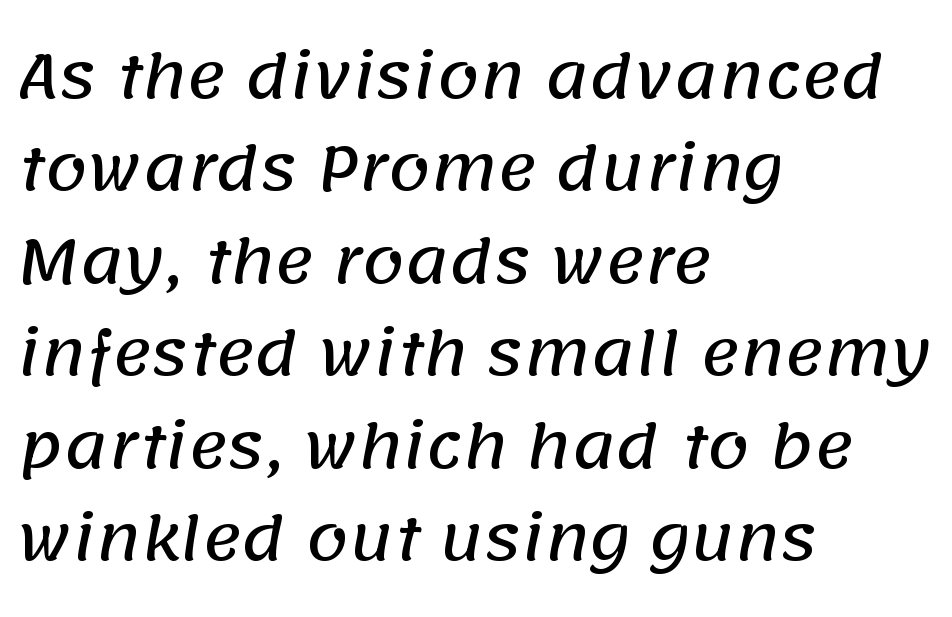
Horizontal alignment here is leftward, the default for most running prose. The passage shown is typeset with a sans-serif family. Each row of text sits above clean, open space. Baseline-to-baseline distance is the conventional proportion of letter height. This sample has the flowing, uneven cadence of proportional lettering.
